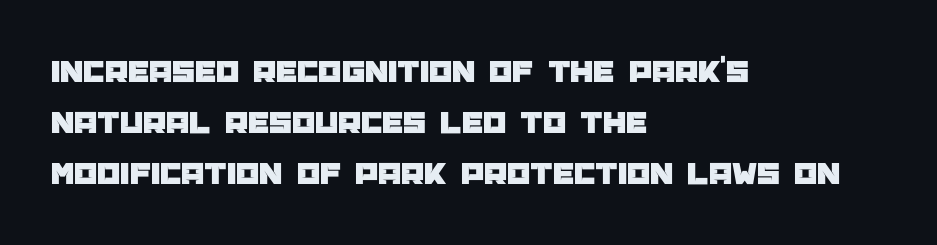
{"serif": "no", "italic": "no", "width": "normal", "stroke_contrast": "low", "x_height": "large", "monospaced": "no", "underline": "no", "align": "left", "line_spacing": "normal", "line_spacing_ratio": 1.54, "letter_spacing": "normal", "letter_spacing_em": 0.0, "glyph_px": 33}
